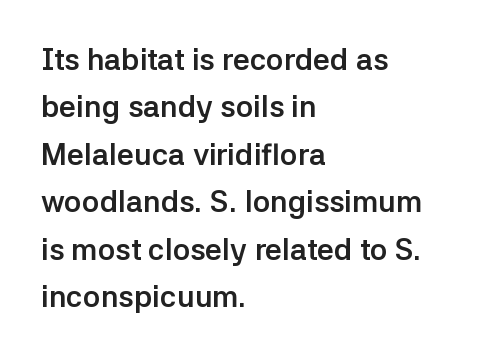
The image shows 30 px semibold sans-serif type, upright; set left-aligned, normal line spacing (1.58x), normal letter spacing, not underlined; low stroke contrast and a medium x-height.
